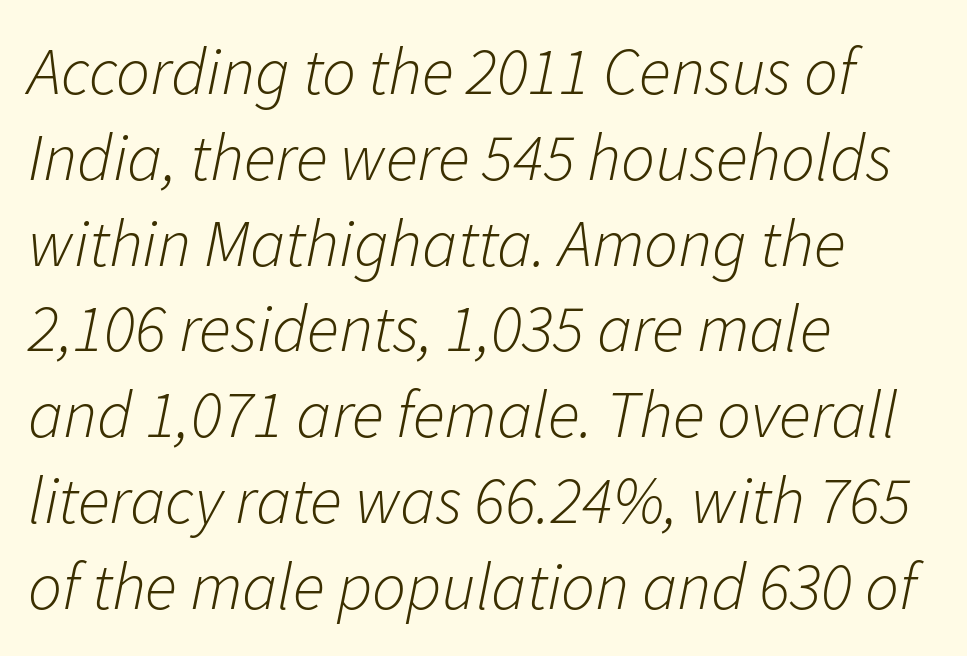
{"italic": "yes", "lean": "right", "slant_degrees": 11, "bold": "no", "weight": "light", "width": "normal", "stroke_contrast": "low", "x_height": "medium", "monospaced": "no", "underline": "no", "align": "left", "line_spacing": "normal", "line_spacing_ratio": 1.28, "letter_spacing": "normal", "letter_spacing_em": 0.0, "glyph_px": 67}
